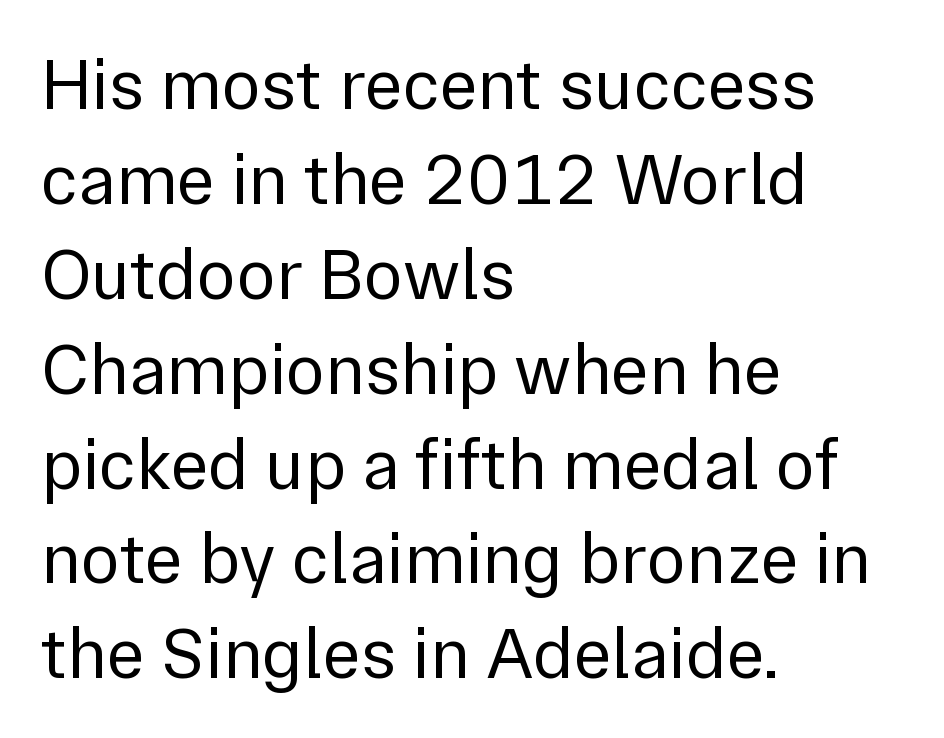
Q: Is the text bold? A: No.
Q: Is the text italic (slanted)? A: No, it is upright.
Q: Is the typeface a serif or a sans-serif typeface? A: Sans-serif.
Q: Is the text underlined? A: No.
Q: How is the paragraph aligned? A: Left-aligned.
Q: Is the spacing between letters normal or unusually wide? A: Normal.
Q: Is the spacing between lines tight, normal or loose? A: Normal.
Q: Width (condensed, normal, or wide)? A: Normal.
Q: x-height? A: Medium.
Q: Monospaced? A: No.
